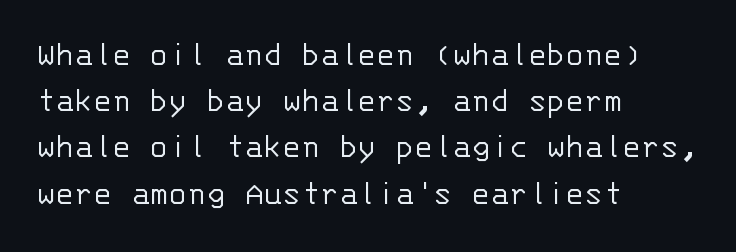
Q: Is the text bold? A: No.
Q: Is the text italic (slanted)? A: No, it is upright.
Q: Is the typeface a serif or a sans-serif typeface? A: Sans-serif.
Q: Is the text underlined? A: No.
Q: How is the paragraph aligned? A: Left-aligned.
Q: Is the spacing between letters normal or unusually wide? A: Normal.
Q: Is the spacing between lines tight, normal or loose? A: Normal.
Q: Width (condensed, normal, or wide)? A: Normal.
Q: Stroke contrast? A: Low.
Q: x-height? A: Large.
Q: Monospaced? A: Yes.
